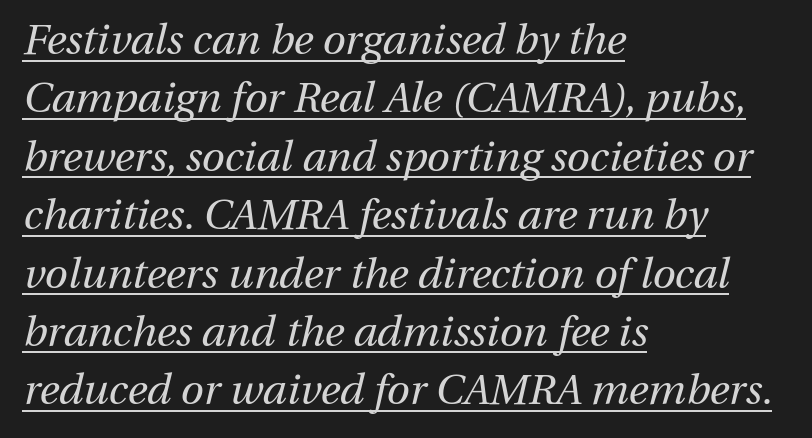
{"italic": "yes", "lean": "right", "slant_degrees": 13, "bold": "no", "weight": "regular", "width": "normal", "stroke_contrast": "medium", "x_height": "medium", "monospaced": "no", "underline": "yes", "align": "left", "line_spacing": "normal", "line_spacing_ratio": 1.39, "letter_spacing": "normal", "letter_spacing_em": 0.0, "glyph_px": 42}
